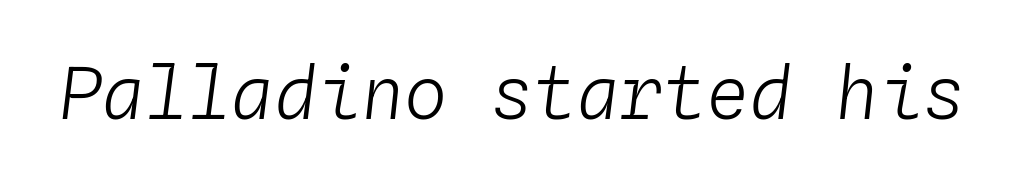
The image shows 72 px light type, italic (leaning right), monospaced; set normal letter spacing, not underlined; low stroke contrast and a medium x-height.
